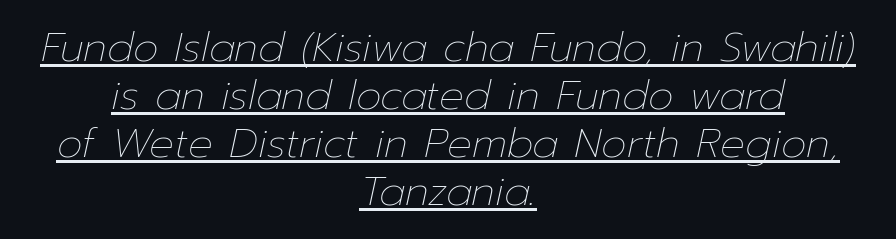
The image shows 41 px thin type, italic (leaning right); set centered, line spacing 1.17x, normal letter spacing, underlined; low stroke contrast and a medium x-height.
